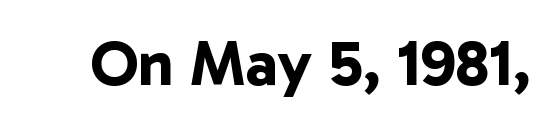
{"serif": "no", "bold": "yes", "weight": "bold", "width": "normal", "stroke_contrast": "low", "x_height": "medium", "monospaced": "no", "underline": "no", "letter_spacing": "normal", "letter_spacing_em": 0.0, "glyph_px": 64}
